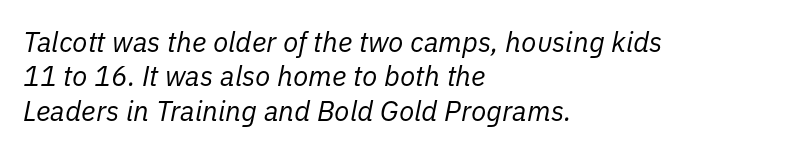
Q: Is the text bold? A: No.
Q: Is the text italic (slanted)? A: Yes, it leans right by about 11 degrees.
Q: Is the text underlined? A: No.
Q: How is the paragraph aligned? A: Left-aligned.
Q: Is the spacing between letters normal or unusually wide? A: Normal.
Q: Width (condensed, normal, or wide)? A: Normal.
Q: Stroke contrast? A: Low.
Q: x-height? A: Medium.
Q: Monospaced? A: No.
